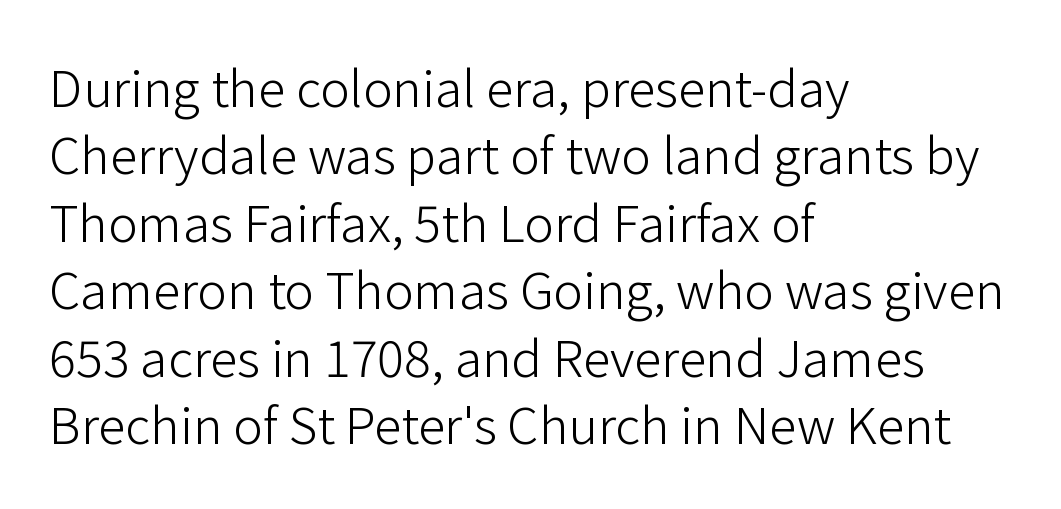
Q: Is the text bold? A: No.
Q: Is the text italic (slanted)? A: No, it is upright.
Q: Is the typeface a serif or a sans-serif typeface? A: Sans-serif.
Q: Is the text underlined? A: No.
Q: How is the paragraph aligned? A: Left-aligned.
Q: Is the spacing between letters normal or unusually wide? A: Normal.
Q: Is the spacing between lines tight, normal or loose? A: Normal.
Q: Width (condensed, normal, or wide)? A: Normal.
Q: Stroke contrast? A: Low.
Q: x-height? A: Medium.
Q: Monospaced? A: No.
